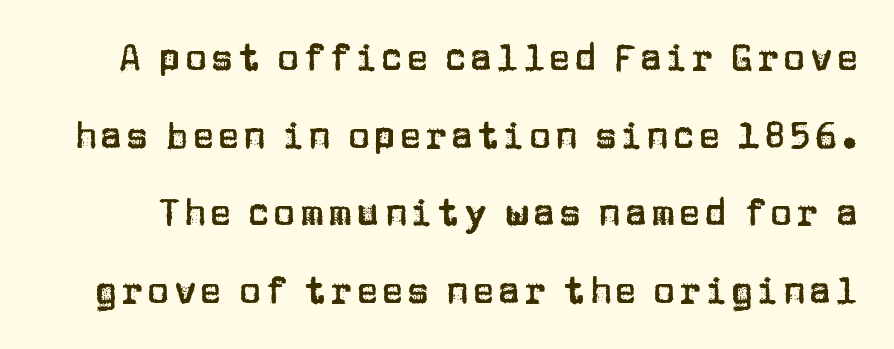
Q: Is the text italic (slanted)? A: No, it is upright.
Q: Is the typeface a serif or a sans-serif typeface? A: Sans-serif.
Q: Is the text underlined? A: No.
Q: Is the spacing between lines tight, normal or loose? A: Loose.
Q: Width (condensed, normal, or wide)? A: Normal.
Q: Stroke contrast? A: Low.
Q: x-height? A: Large.
Q: Monospaced? A: No.
